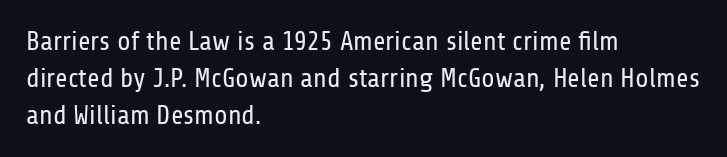
Reading down the block, your eye returns to a fixed left position each line. Tall strokes in this sample are plumb rather than angled. The rendering uses a moderate line-height, typical for paragraphs. This is not heavy type; no bold has been used. Any mark beneath the type? The region is blank. Each word holds together tightly as a unit, with standard inter-letter gaps.
